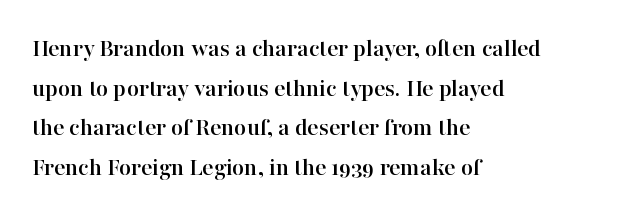
The image shows 26 px text type, upright; set left-aligned, normal line spacing (1.52x), normal letter spacing, not underlined.
